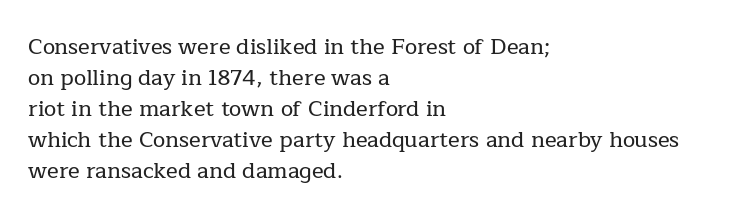
No italicization has been applied; the sample stays upright. The text block is weighted toward the left margin, trailing off unevenly rightward. Each row of text sits above clean, open space. Leading matches the norm, producing a regular column. Nobody touched the tracking dial on this one.
